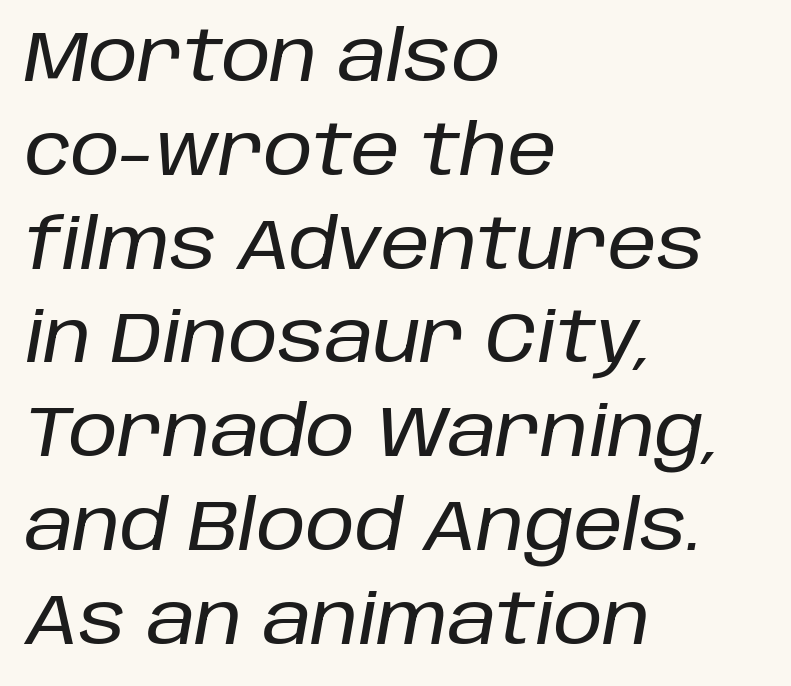
The image shows 70 px text type, italic (leaning right); set left-aligned, normal line spacing (1.34x), normal letter spacing, not underlined; low stroke contrast and a large x-height.
